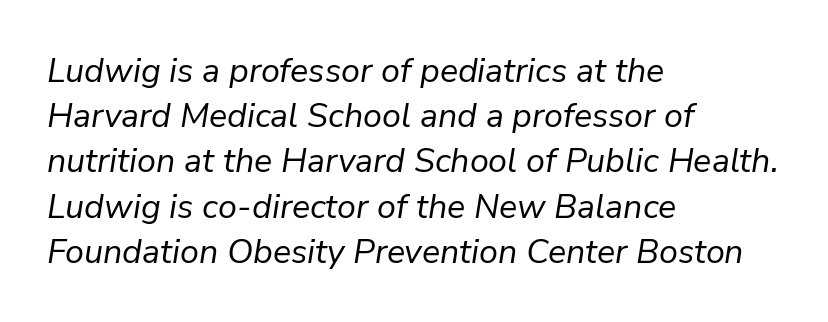
Is the block centered? No — it sits flush against the left margin. The designer left line spacing at the default. The zone under the glyphs is completely vacant. Stems and bowls with no extra thickness — not bold.
